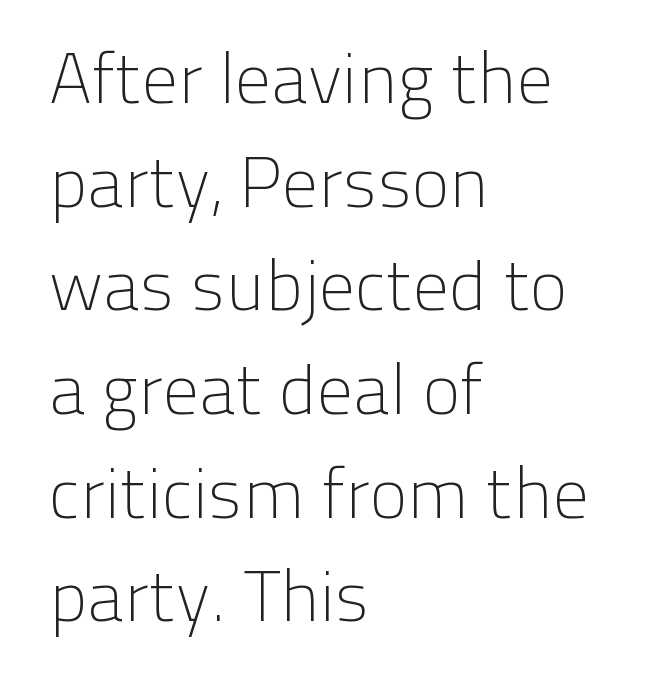
Q: Is the text bold? A: No.
Q: Is the text italic (slanted)? A: No, it is upright.
Q: Is the typeface a serif or a sans-serif typeface? A: Sans-serif.
Q: Is the text underlined? A: No.
Q: How is the paragraph aligned? A: Left-aligned.
Q: Is the spacing between letters normal or unusually wide? A: Normal.
Q: Is the spacing between lines tight, normal or loose? A: Normal.
Q: Width (condensed, normal, or wide)? A: Normal.
Q: Stroke contrast? A: Low.
Q: x-height? A: Medium.
Q: Monospaced? A: No.
